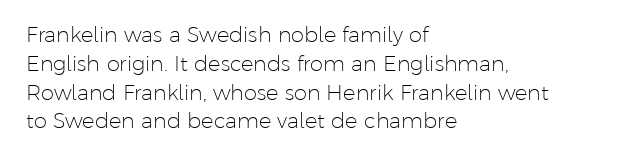
Q: Is the text bold? A: No.
Q: Is the text italic (slanted)? A: No, it is upright.
Q: Is the text underlined? A: No.
Q: How is the paragraph aligned? A: Left-aligned.
Q: Is the spacing between letters normal or unusually wide? A: Normal.
Q: Is the spacing between lines tight, normal or loose? A: Normal.
